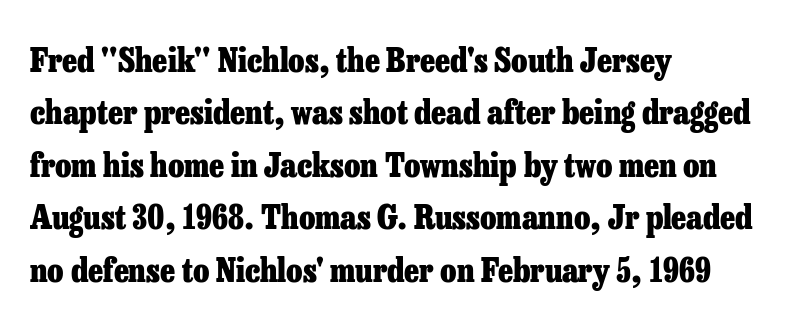
Q: Is the text bold? A: Yes.
Q: Is the text italic (slanted)? A: No, it is upright.
Q: Is the typeface a serif or a sans-serif typeface? A: Serif.
Q: Is the text underlined? A: No.
Q: How is the paragraph aligned? A: Left-aligned.
Q: Is the spacing between letters normal or unusually wide? A: Normal.
Q: Is the spacing between lines tight, normal or loose? A: Normal.
Q: Width (condensed, normal, or wide)? A: Normal.
Q: Stroke contrast? A: Low.
Q: x-height? A: Medium.
Q: Monospaced? A: No.
